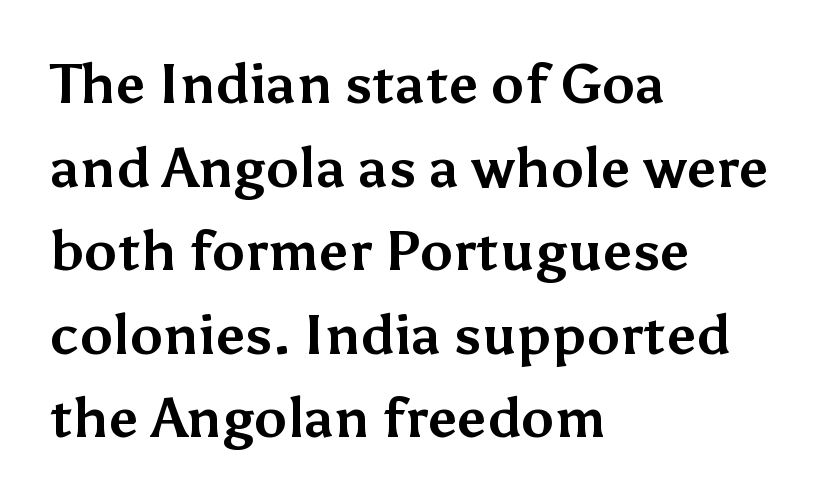
Underlining? Definitely not there. Think of a printed novel: that variable character pitch is what you see here. The font family rendered here belongs to the sans-serif group. Interline gaps are of average width in this sample.
